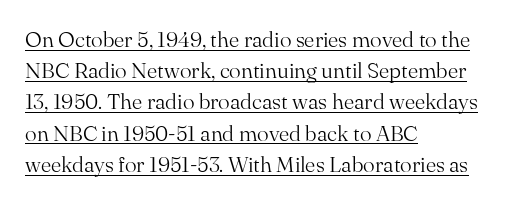
Casual observation: everything's shoved over to the left. Standard letterfit; no display-style spreading of the glyphs. Do the letters lean? They stand straight. If you measured baseline to baseline, you'd find a middling distance. Check the space under the baseline: a stroke is drawn there. The characters are drawn with everyday or finer stroke widths.
